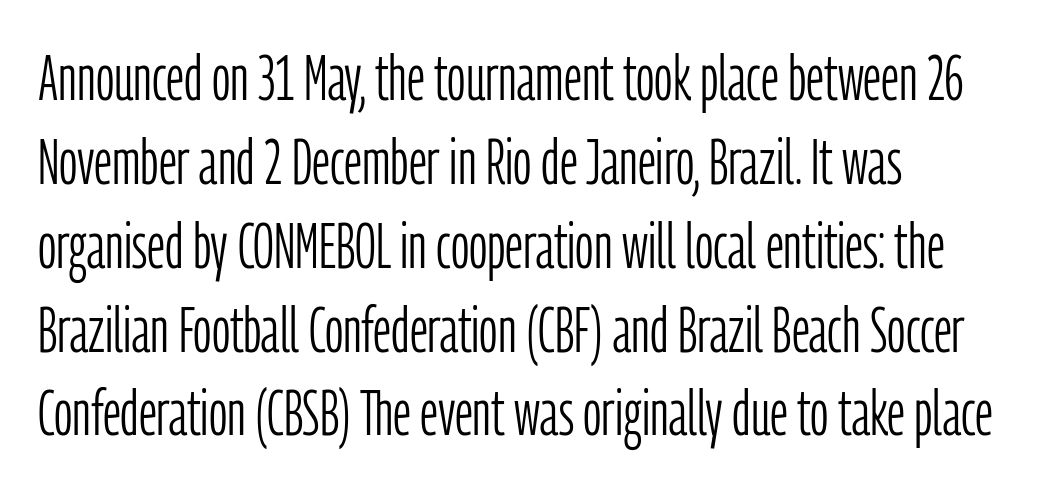
Vertical spacing — default. Weight: regular or lighter. Only glyphs here, with clear space below each row. Spacing between characters is what you'd get straight out of the box. Typeset ragged right — the left edge is the straight one. Type style note: lacks serifs.
